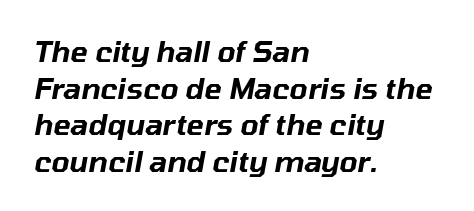
The image shows 29 px text type, italic (leaning right); set left-aligned, normal line spacing (1.26x), normal letter spacing, not underlined; low stroke contrast and a medium x-height.
